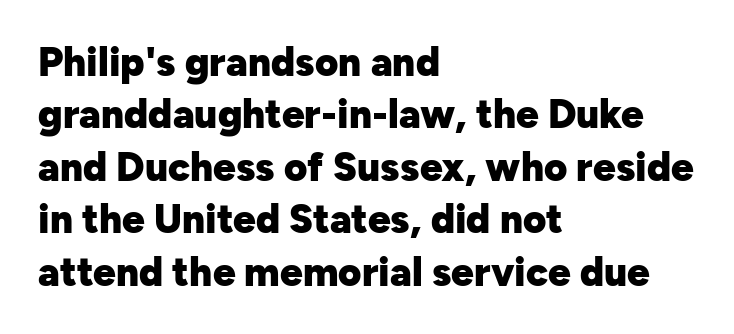
{"serif": "no", "italic": "no", "bold": "yes", "weight": "heavy", "width": "normal", "stroke_contrast": "low", "x_height": "medium", "monospaced": "no", "underline": "no", "align": "left", "line_spacing": "normal", "line_spacing_ratio": 1.31, "letter_spacing": "normal", "letter_spacing_em": 0.0, "glyph_px": 40}
